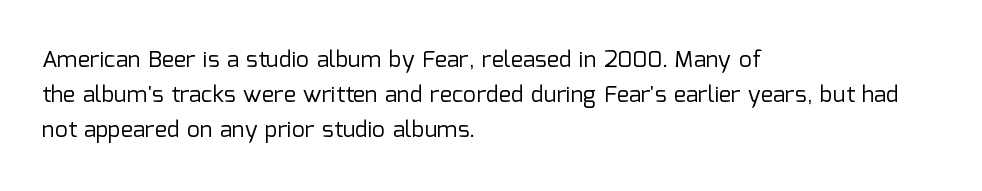
Q: Is the text bold? A: No.
Q: Is the text italic (slanted)? A: No, it is upright.
Q: Is the text underlined? A: No.
Q: How is the paragraph aligned? A: Left-aligned.
Q: Is the spacing between letters normal or unusually wide? A: Normal.
Q: Is the spacing between lines tight, normal or loose? A: Normal.
